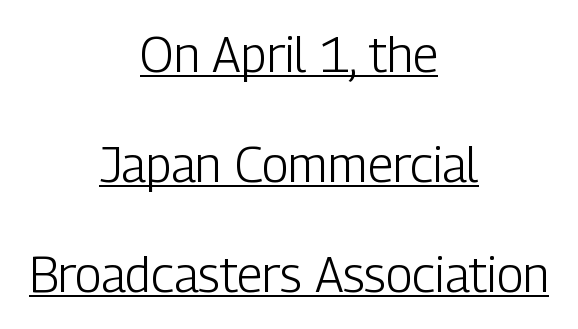
{"serif": "no", "italic": "no", "bold": "no", "weight": "light", "width": "condensed", "stroke_contrast": "low", "x_height": "medium", "monospaced": "no", "underline": "yes", "align": "center", "line_spacing": "loose", "line_spacing_ratio": 2.25, "letter_spacing": "normal", "letter_spacing_em": 0.0, "glyph_px": 49}
